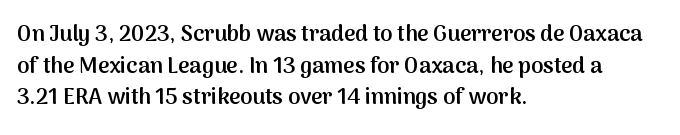
The passage shown stacks its lines at a standard gap. Beneath every word, the page is bare. The compositor pushed each line to the left boundary. Tall strokes in this sample are plumb rather than angled.
